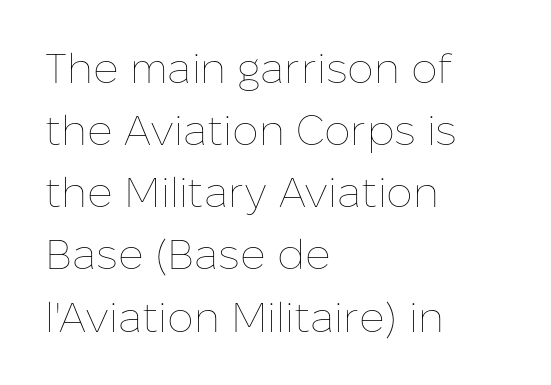
Q: Is the text bold? A: No.
Q: Is the text italic (slanted)? A: No, it is upright.
Q: Is the text underlined? A: No.
Q: How is the paragraph aligned? A: Left-aligned.
Q: Is the spacing between letters normal or unusually wide? A: Normal.
Q: Is the spacing between lines tight, normal or loose? A: Normal.
Q: Width (condensed, normal, or wide)? A: Normal.
Q: Stroke contrast? A: Low.
Q: x-height? A: Medium.
Q: Monospaced? A: No.
